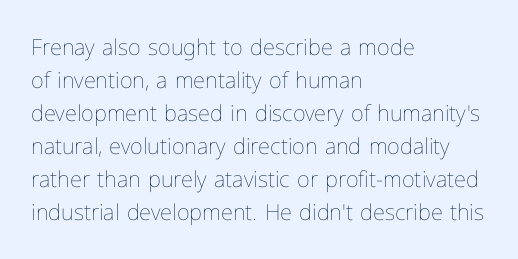
Q: Is the text bold? A: No.
Q: Is the text italic (slanted)? A: No, it is upright.
Q: Is the text underlined? A: No.
Q: How is the paragraph aligned? A: Left-aligned.
Q: Is the spacing between letters normal or unusually wide? A: Normal.
Q: Is the spacing between lines tight, normal or loose? A: Normal.
